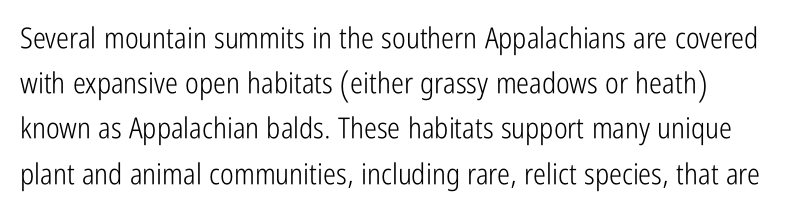
Q: Is the text bold? A: No.
Q: Is the text italic (slanted)? A: No, it is upright.
Q: Is the typeface a serif or a sans-serif typeface? A: Sans-serif.
Q: Is the text underlined? A: No.
Q: Is the spacing between letters normal or unusually wide? A: Normal.
Q: Is the spacing between lines tight, normal or loose? A: Normal.
Q: Width (condensed, normal, or wide)? A: Condensed.
Q: Stroke contrast? A: Low.
Q: x-height? A: Medium.
Q: Monospaced? A: No.
